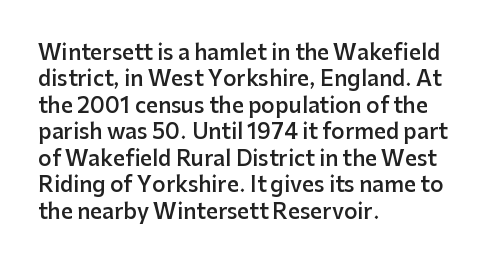
Its strokes are somewhat broadened, the hallmark of semibold type. Notice how descenders clear the ascenders below comfortably — that's standard leading. The letters stand straight up with perfectly vertical stems. Compared with a centered layout, this one pins lines to the left instead.
